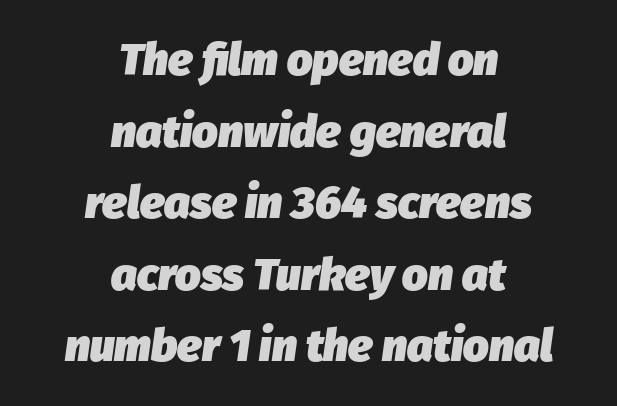
The image shows 45 px heavy type, italic (leaning right); set centered, normal line spacing (1.59x), normal letter spacing, not underlined; low stroke contrast and a medium x-height.
